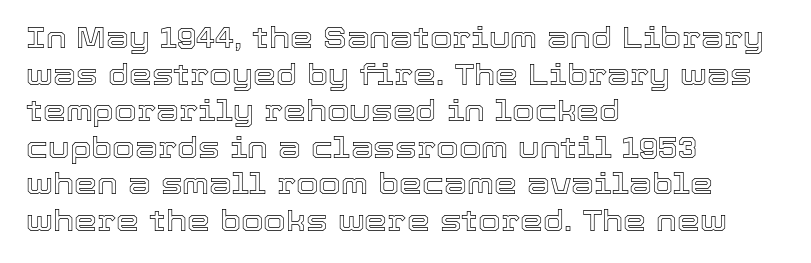
{"italic": "no", "width": "normal", "x_height": "medium", "monospaced": "no", "underline": "no", "align": "left", "line_spacing": "normal", "line_spacing_ratio": 1.26, "letter_spacing": "normal", "letter_spacing_em": 0.0, "glyph_px": 29}
